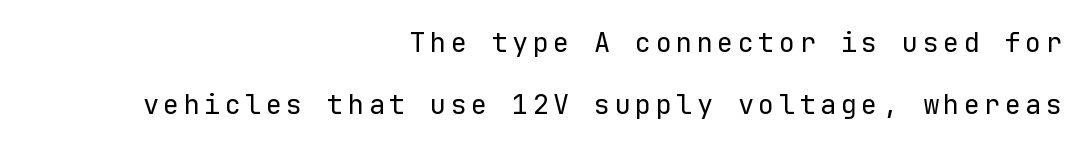
Q: Is the text bold? A: No.
Q: Is the text italic (slanted)? A: No, it is upright.
Q: Is the text underlined? A: No.
Q: How is the paragraph aligned? A: Right-aligned.
Q: Is the spacing between lines tight, normal or loose? A: Loose.
